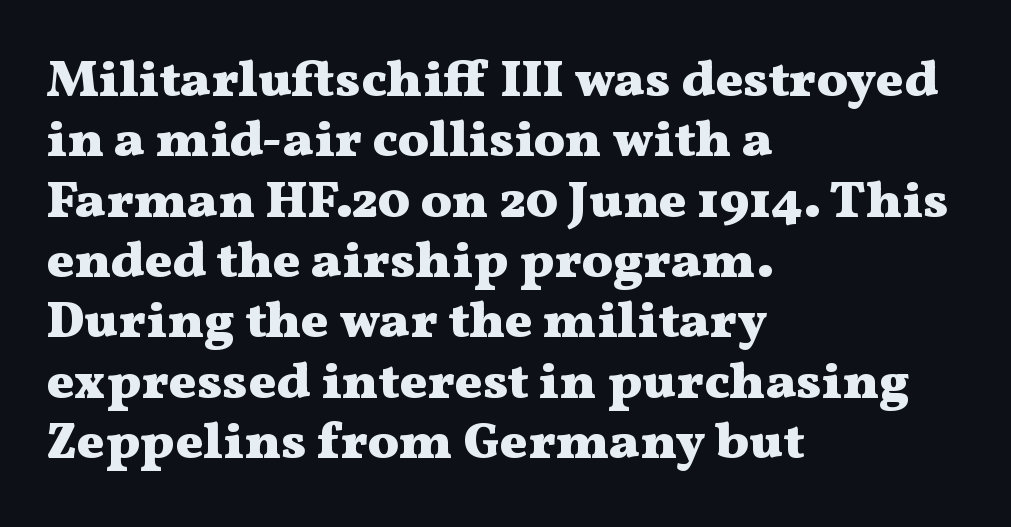
The image shows 52 px heavy, wide serif type, upright; set left-aligned, line spacing 1.16x, normal letter spacing, not underlined; medium stroke contrast and a medium x-height.
